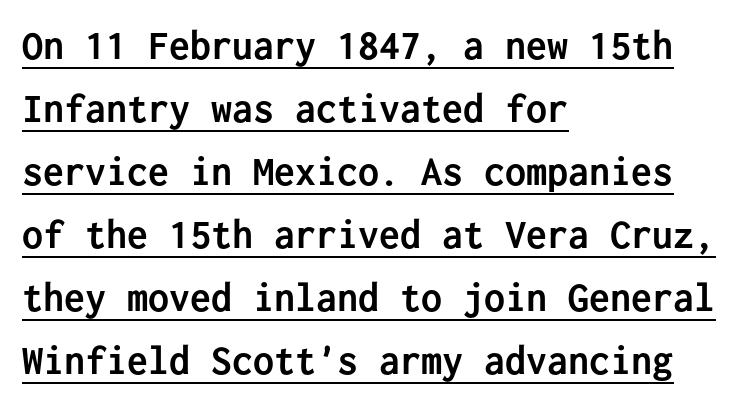
Q: Is the text bold? A: Yes.
Q: Is the text italic (slanted)? A: No, it is upright.
Q: Is the typeface a serif or a sans-serif typeface? A: Sans-serif.
Q: Is the text underlined? A: Yes.
Q: How is the paragraph aligned? A: Left-aligned.
Q: Is the spacing between letters normal or unusually wide? A: Normal.
Q: Is the spacing between lines tight, normal or loose? A: Normal.
Q: Width (condensed, normal, or wide)? A: Normal.
Q: Stroke contrast? A: Low.
Q: x-height? A: Medium.
Q: Monospaced? A: Yes.
